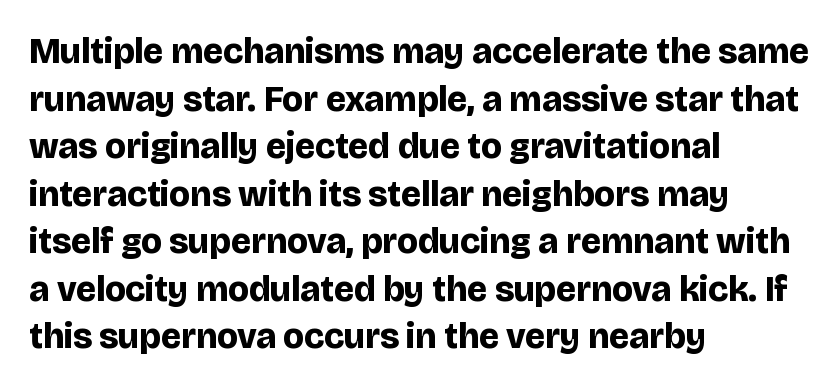
{"serif": "no", "italic": "no", "bold": "yes", "weight": "bold", "width": "normal", "stroke_contrast": "low", "x_height": "large", "monospaced": "no", "underline": "no", "align": "left", "line_spacing": "normal", "line_spacing_ratio": 1.32, "letter_spacing": "normal", "letter_spacing_em": 0.0, "glyph_px": 36}
